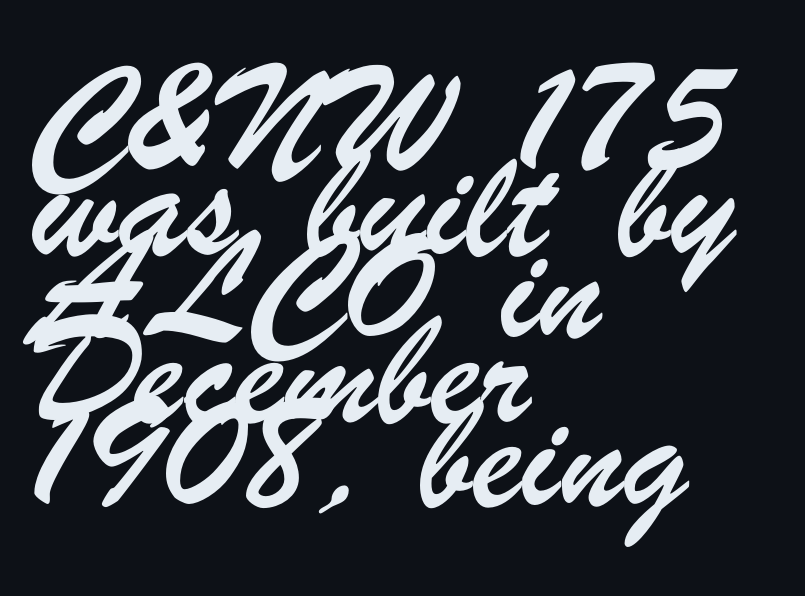
Q: Is the typeface a serif or a sans-serif typeface? A: Sans-serif.
Q: Is the text underlined? A: No.
Q: How is the paragraph aligned? A: Left-aligned.
Q: Is the spacing between letters normal or unusually wide? A: Normal.
Q: Width (condensed, normal, or wide)? A: Condensed.
Q: Stroke contrast? A: Low.
Q: x-height? A: Small.
Q: Monospaced? A: No.
